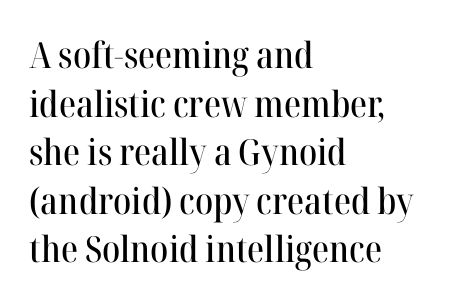
{"serif": "yes", "italic": "no", "width": "normal", "stroke_contrast": "high", "x_height": "medium", "monospaced": "no", "underline": "no", "align": "left", "line_spacing": "normal", "line_spacing_ratio": 1.35, "letter_spacing": "normal", "letter_spacing_em": 0.0, "glyph_px": 36}
